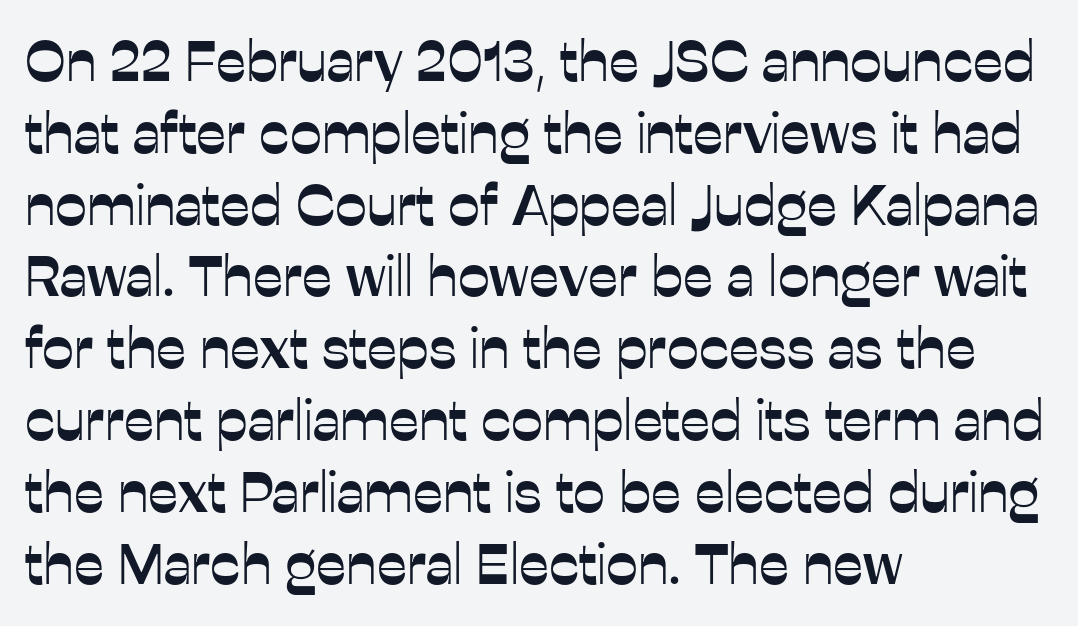
The string is rendered with underlining switched off. When letters stand straight like this, we call the style roman or upright. This sample keeps an unexceptional amount of space between lines. Varying glyph widths throughout — classic text-font behaviour. Each letter's strokes conclude bluntly, with no projecting serifs.
